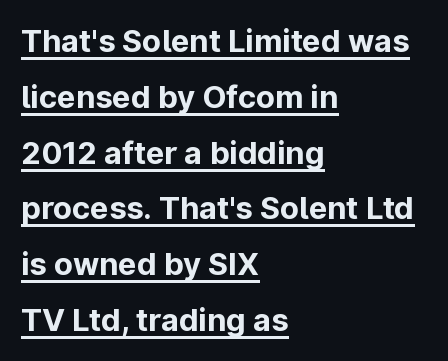
The image shows 31 px bold sans-serif type, upright; set left-aligned, line spacing 1.8x, normal letter spacing, underlined; low stroke contrast and a medium x-height.
